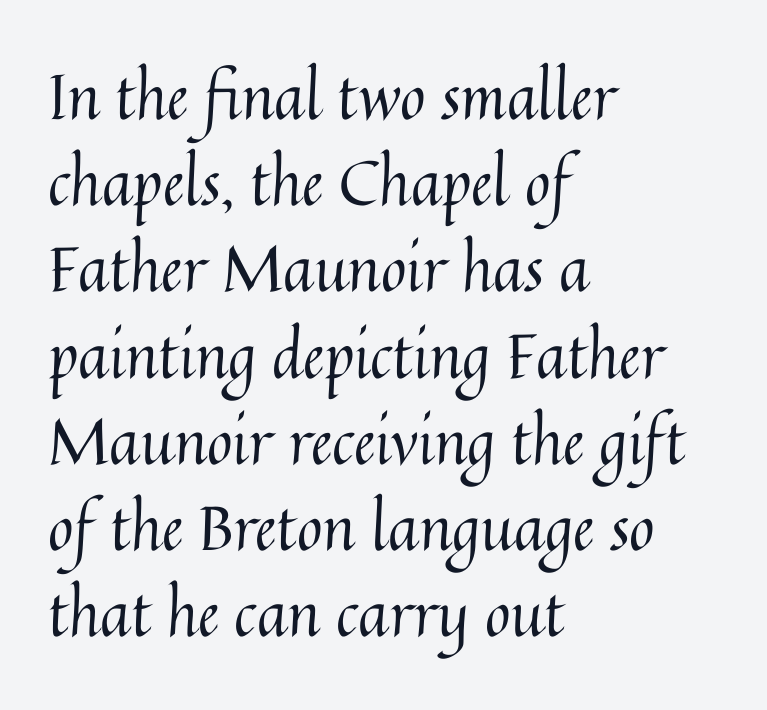
Q: Is the text bold? A: No.
Q: Is the text italic (slanted)? A: Yes.
Q: Is the text underlined? A: No.
Q: How is the paragraph aligned? A: Left-aligned.
Q: Is the spacing between letters normal or unusually wide? A: Normal.
Q: Is the spacing between lines tight, normal or loose? A: Normal.
Q: Width (condensed, normal, or wide)? A: Normal.
Q: Stroke contrast? A: Medium.
Q: x-height? A: Medium.
Q: Monospaced? A: No.
